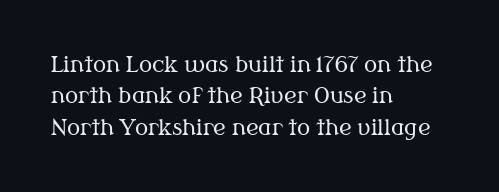
Q: Is the text bold? A: No.
Q: Is the text italic (slanted)? A: No, it is upright.
Q: Is the text underlined? A: No.
Q: How is the paragraph aligned? A: Left-aligned.
Q: Is the spacing between letters normal or unusually wide? A: Normal.
Q: Is the spacing between lines tight, normal or loose? A: Normal.
